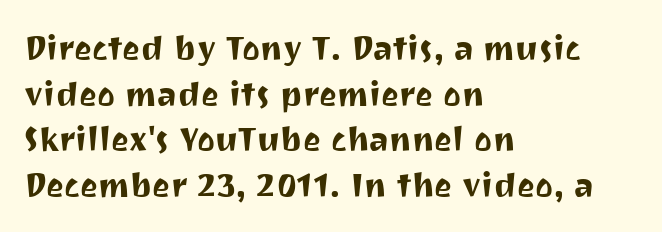
Unlike italic type, these characters show no tilt at all. The gaps between neighbouring characters are ordinary and unremarkable. Regarding serifs, this sample does without them. Quick note: underline off. Compared with a centered layout, this one pins lines to the left instead. If you measured baseline to baseline, you'd find a middling distance.
